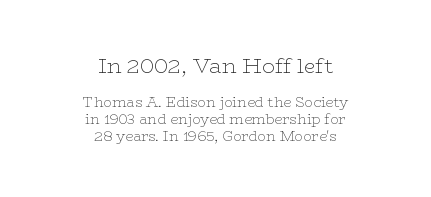
Q: Is the text bold? A: No.
Q: Is the text italic (slanted)? A: No, it is upright.
Q: Is the text underlined? A: No.
Q: How is the paragraph aligned? A: Centered.
Q: Is the spacing between letters normal or unusually wide? A: Normal.
Q: Which block of text is set in a larger size, the first (top) or the second (bottom)? A: The first (top) one.
